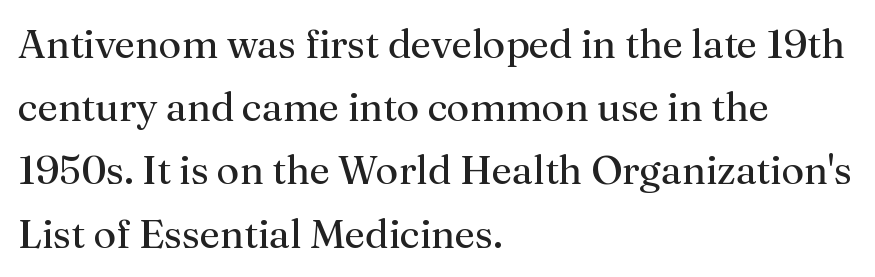
{"serif": "yes", "italic": "no", "bold": "no", "weight": "regular", "width": "normal", "stroke_contrast": "medium", "x_height": "medium", "monospaced": "no", "underline": "no", "align": "left", "line_spacing": "normal", "line_spacing_ratio": 1.58, "letter_spacing": "normal", "letter_spacing_em": 0.0, "glyph_px": 40}
